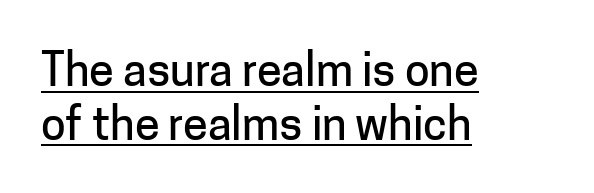
{"serif": "no", "italic": "no", "width": "normal", "stroke_contrast": "low", "x_height": "medium", "monospaced": "no", "underline": "yes", "align": "left", "line_spacing_ratio": 1.19, "letter_spacing": "normal", "letter_spacing_em": 0.0, "glyph_px": 45}
